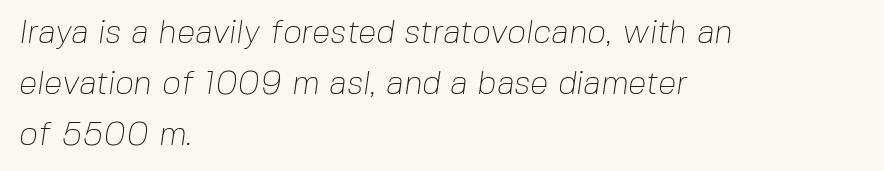
{"serif": "no", "bold": "no", "weight": "thin", "width": "normal", "stroke_contrast": "low", "x_height": "medium", "monospaced": "no", "underline": "no", "align": "left", "line_spacing": "normal", "line_spacing_ratio": 1.55, "letter_spacing": "normal", "letter_spacing_em": 0.0, "glyph_px": 33}
